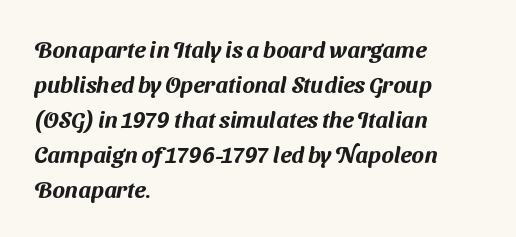
{"underline": "no", "align": "left", "line_spacing": "normal", "line_spacing_ratio": 1.52, "letter_spacing": "normal", "letter_spacing_em": 0.0, "glyph_px": 23}
